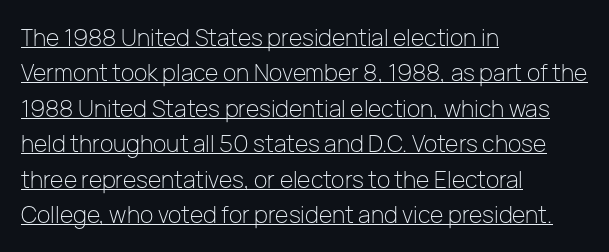
Q: Is the text bold? A: No.
Q: Is the text italic (slanted)? A: No, it is upright.
Q: Is the text underlined? A: Yes.
Q: How is the paragraph aligned? A: Left-aligned.
Q: Is the spacing between letters normal or unusually wide? A: Normal.
Q: Is the spacing between lines tight, normal or loose? A: Normal.
